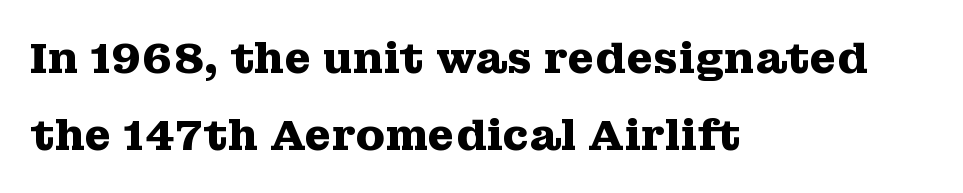
The axis of the letterforms is exactly vertical. Honestly, the letter spacing is just normal — you wouldn't notice it. Underline: absent. In terms of weight, the rendering is a true, heavy bold. One-word summary of the alignment: left. Looks like regular typesetting: each glyph gets only the width it needs.
